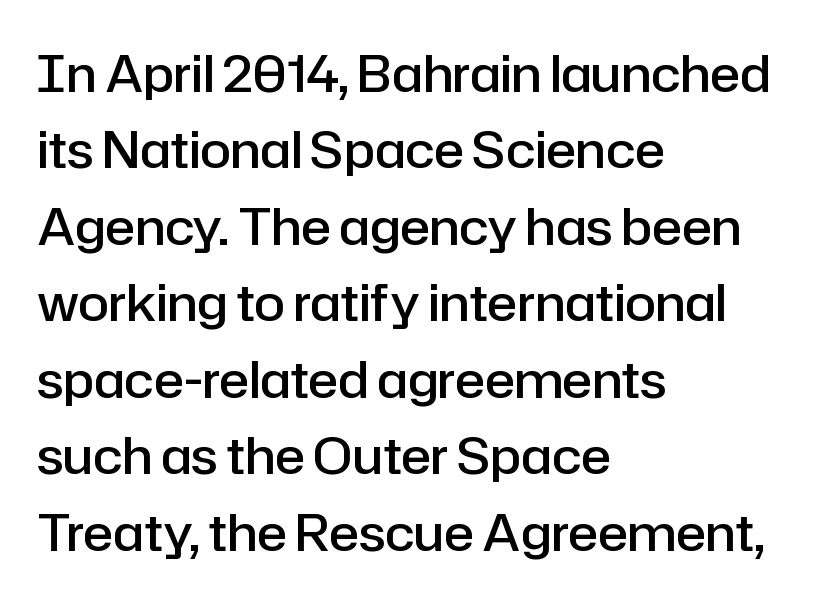
The image shows 50 px semibold sans-serif type, upright; set left-aligned, normal line spacing (1.53x), normal letter spacing, not underlined; low stroke contrast and a medium x-height.
